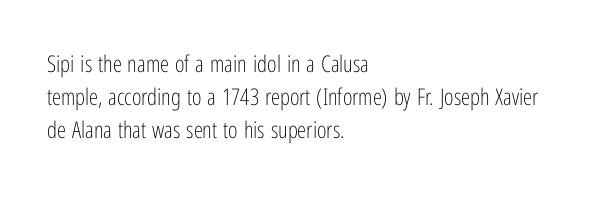
The image shows 23 px text type, upright; set left-aligned, normal line spacing (1.44x), normal letter spacing, not underlined.
